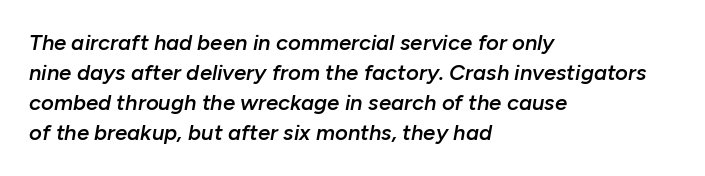
Does the leading feel generous? No, just average. In terms of posture, this sample is oblique. This rendering features lettering with no underline. Moderately thickened strokes mark this as semibold type. The rendering anchors every line to the left-hand side.
